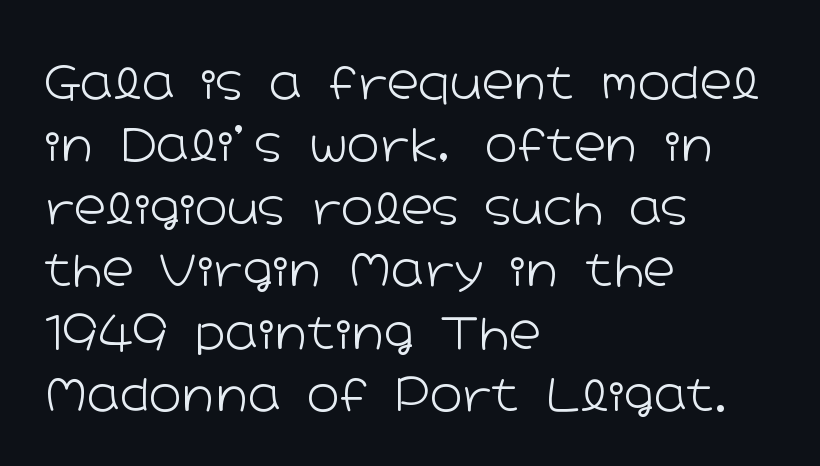
Q: Is the text bold? A: No.
Q: Is the text italic (slanted)? A: No, it is upright.
Q: Is the typeface a serif or a sans-serif typeface? A: Sans-serif.
Q: Is the text underlined? A: No.
Q: How is the paragraph aligned? A: Left-aligned.
Q: Is the spacing between letters normal or unusually wide? A: Normal.
Q: Is the spacing between lines tight, normal or loose? A: Normal.
Q: Width (condensed, normal, or wide)? A: Wide.
Q: Stroke contrast? A: Low.
Q: x-height? A: Medium.
Q: Monospaced? A: No.
